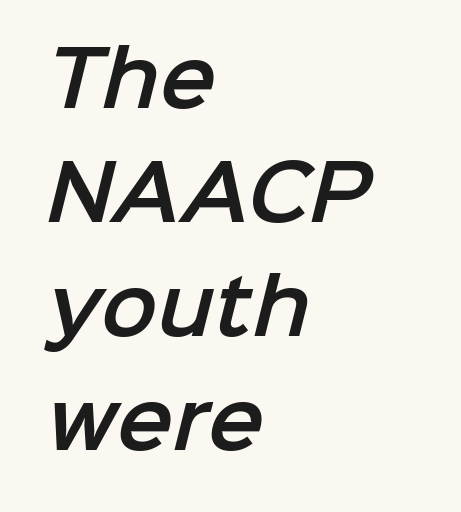
{"serif": "no", "width": "normal", "stroke_contrast": "low", "x_height": "medium", "monospaced": "no", "underline": "no", "align": "left", "line_spacing": "normal", "line_spacing_ratio": 1.52, "letter_spacing": "normal", "letter_spacing_em": 0.0, "glyph_px": 75}
